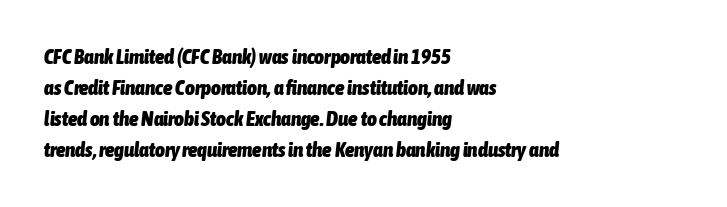
Q: Is the text bold? A: Yes.
Q: Is the text italic (slanted)? A: Yes, it leans right by about 6 degrees.
Q: Is the text underlined? A: No.
Q: How is the paragraph aligned? A: Left-aligned.
Q: Is the spacing between letters normal or unusually wide? A: Normal.
Q: Is the spacing between lines tight, normal or loose? A: Normal.
